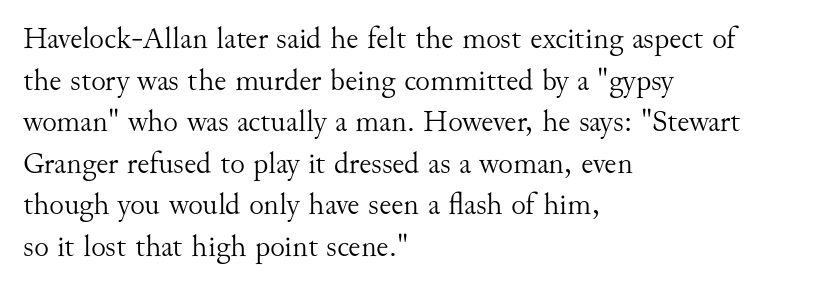
Ascenders rise straight up at ninety degrees. The space beneath each line is pristine and unruled. In CSS terms this would be text-align: left. Nobody touched the tracking dial on this one. Vertically, the passage feels balanced, rows spaced as you'd expect.
